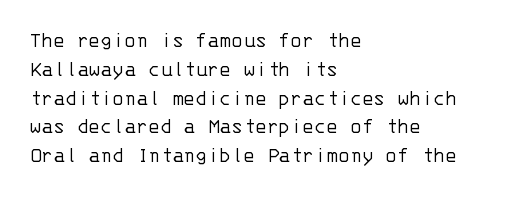
{"italic": "no", "bold": "no", "underline": "no", "align": "left", "line_spacing": "normal", "line_spacing_ratio": 1.31, "letter_spacing": "normal", "letter_spacing_em": 0.0, "glyph_px": 22}
